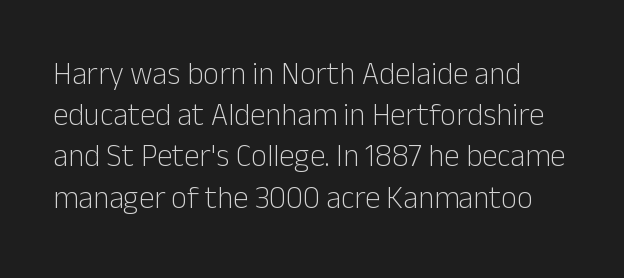
{"serif": "no", "italic": "no", "bold": "no", "weight": "light", "width": "normal", "stroke_contrast": "low", "x_height": "medium", "monospaced": "no", "underline": "no", "line_spacing": "normal", "line_spacing_ratio": 1.33, "letter_spacing": "normal", "letter_spacing_em": 0.0, "glyph_px": 31}
